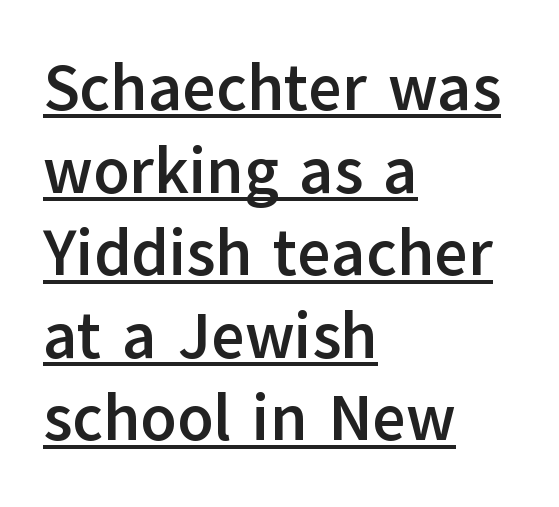
Q: Is the text bold? A: Yes.
Q: Is the text italic (slanted)? A: No, it is upright.
Q: Is the typeface a serif or a sans-serif typeface? A: Sans-serif.
Q: Is the text underlined? A: Yes.
Q: How is the paragraph aligned? A: Left-aligned.
Q: Is the spacing between letters normal or unusually wide? A: Normal.
Q: Is the spacing between lines tight, normal or loose? A: Normal.
Q: Width (condensed, normal, or wide)? A: Normal.
Q: Stroke contrast? A: Low.
Q: x-height? A: Medium.
Q: Monospaced? A: No.
